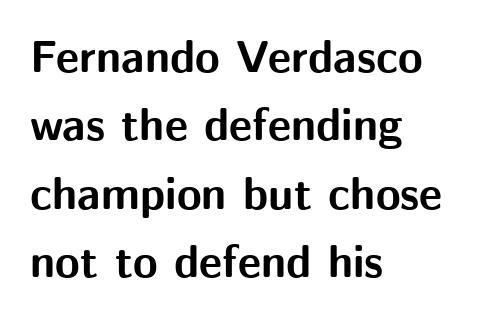
{"serif": "no", "italic": "no", "bold": "yes", "weight": "bold", "width": "normal", "stroke_contrast": "medium", "x_height": "medium", "monospaced": "no", "underline": "no", "align": "left", "line_spacing": "normal", "line_spacing_ratio": 1.52, "letter_spacing": "normal", "letter_spacing_em": 0.0, "glyph_px": 45}
